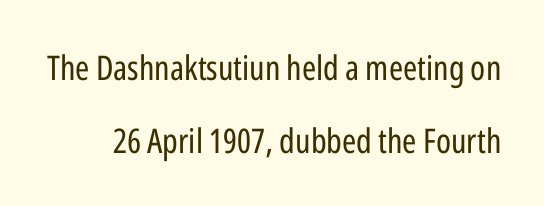
{"serif": "no", "italic": "no", "bold": "no", "weight": "regular", "width": "condensed", "stroke_contrast": "low", "x_height": "medium", "monospaced": "no", "underline": "no", "line_spacing": "loose", "line_spacing_ratio": 2.14, "letter_spacing": "normal", "letter_spacing_em": 0.0, "glyph_px": 34}
